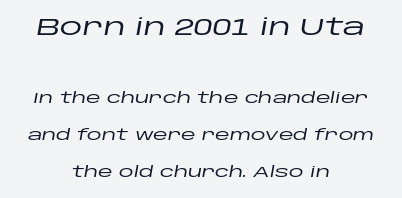
The image shows 23 px text type, italic (leaning right); set centered, loose line spacing (2.47x), normal letter spacing, not underlined; the first (top) block is 1.53x larger.
